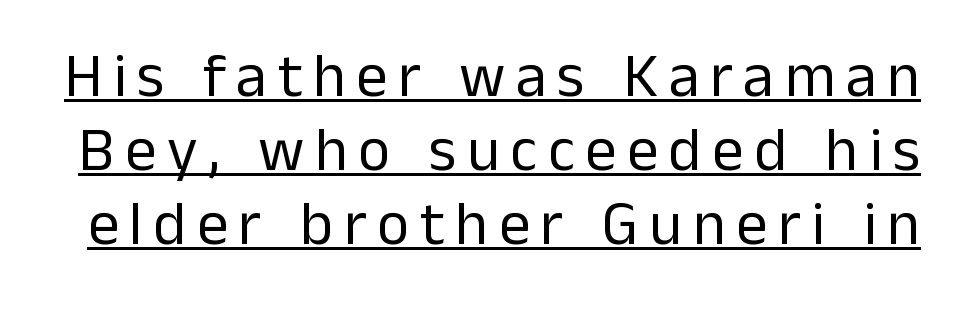
{"serif": "no", "italic": "no", "bold": "no", "weight": "regular", "width": "normal", "stroke_contrast": "low", "x_height": "medium", "monospaced": "no", "underline": "yes", "line_spacing_ratio": 1.19, "glyph_px": 62}
